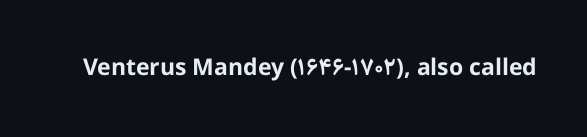
Q: Is the text bold? A: Yes.
Q: Is the text italic (slanted)? A: No, it is upright.
Q: Is the text underlined? A: No.
Q: Is the spacing between letters normal or unusually wide? A: Normal.
